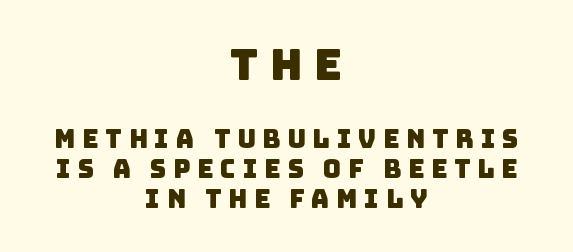
Quick note: underline off. Is the letter spacing exaggerated? Yes — the characters are pushed far apart. The passage shown is typed in a proportional face where columns would drift. Both edges are ragged and mirror each other, which tells us the setting is centered. The block sitting higher on the canvas is the one with enlarged characters. Check where the strokes stop: nothing finishes them off — pure sans.
